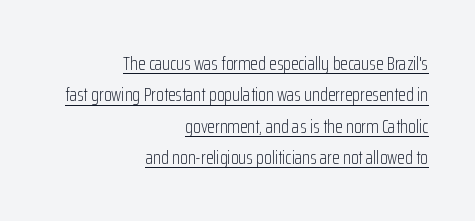
Q: Is the text bold? A: No.
Q: Is the text italic (slanted)? A: No, it is upright.
Q: Is the text underlined? A: Yes.
Q: How is the paragraph aligned? A: Right-aligned.
Q: Is the spacing between letters normal or unusually wide? A: Normal.
Q: Is the spacing between lines tight, normal or loose? A: Normal.
